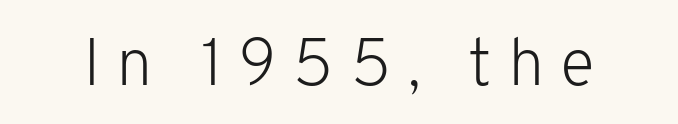
Q: Is the text bold? A: No.
Q: Is the text italic (slanted)? A: No, it is upright.
Q: Is the typeface a serif or a sans-serif typeface? A: Sans-serif.
Q: Is the text underlined? A: No.
Q: Is the spacing between letters normal or unusually wide? A: Unusually wide.
Q: Width (condensed, normal, or wide)? A: Normal.
Q: Stroke contrast? A: Low.
Q: x-height? A: Medium.
Q: Monospaced? A: No.
